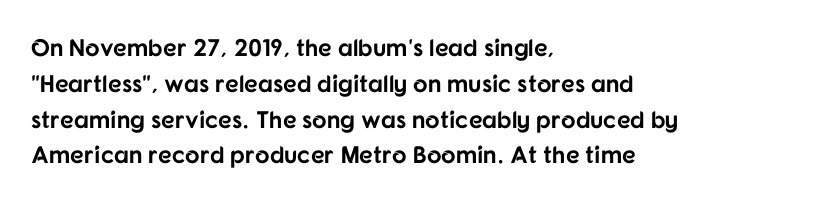
Italic: no, the glyphs are upright roman. Reading down the column, the eye jumps a familiar distance to each next line. Each row of text sits above clean, open space. Chunky letters — that's bold for sure.
